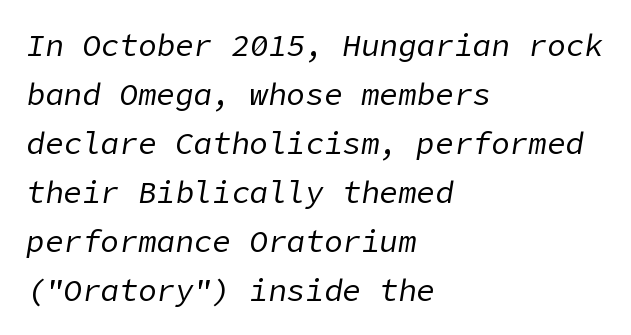
{"italic": "yes", "lean": "right", "slant_degrees": 9, "bold": "no", "weight": "regular", "width": "normal", "stroke_contrast": "low", "x_height": "medium", "underline": "no", "align": "left", "line_spacing": "normal", "line_spacing_ratio": 1.58, "letter_spacing": "normal", "letter_spacing_em": 0.0, "glyph_px": 31}
